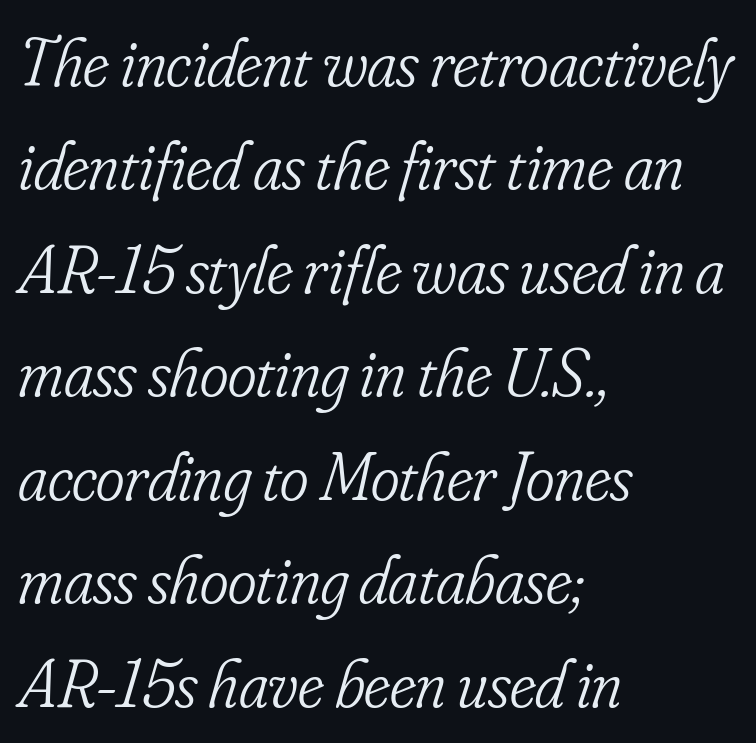
Any mark beneath the type? The region is blank. A classic flush-left, rag-right setting is used for this passage. A typesetter would call this leading conventional body-copy spacing. Letter spacing: default. Check where the strokes stop: tiny serifs finish them off. The specimen reads as italic at a glance.
